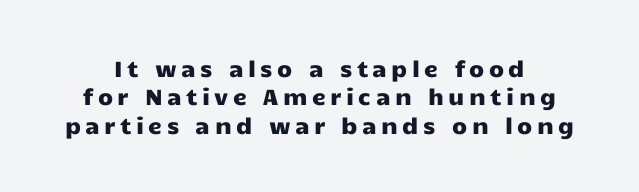
{"italic": "no", "underline": "no", "line_spacing": "normal", "line_spacing_ratio": 1.29, "letter_spacing": "wide", "letter_spacing_em": 0.2, "glyph_px": 22}
